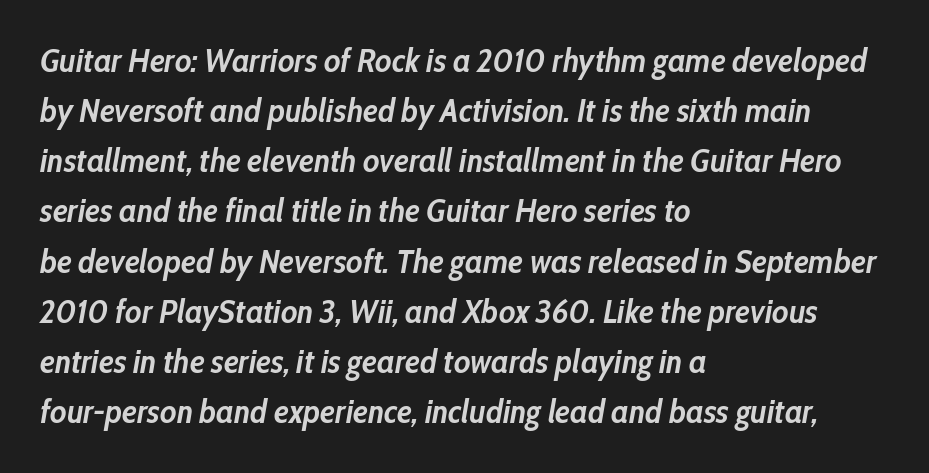
{"italic": "yes", "lean": "right", "slant_degrees": 10, "bold": "yes", "weight": "semibold", "width": "condensed", "stroke_contrast": "low", "x_height": "medium", "monospaced": "no", "underline": "no", "align": "left", "line_spacing": "normal", "line_spacing_ratio": 1.52, "letter_spacing": "normal", "letter_spacing_em": 0.0, "glyph_px": 33}
